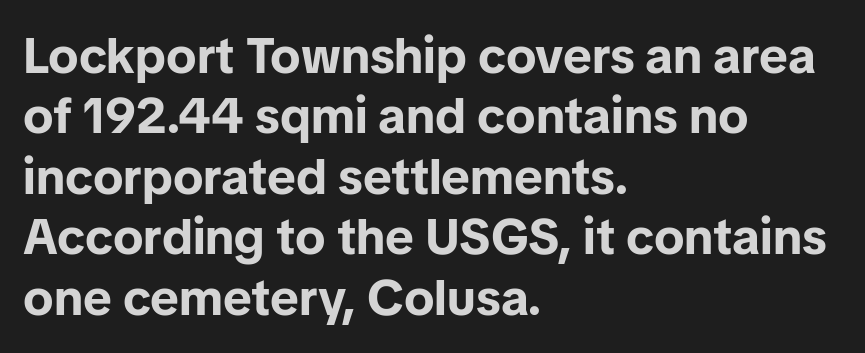
Q: Is the text bold? A: Yes.
Q: Is the text italic (slanted)? A: No, it is upright.
Q: Is the typeface a serif or a sans-serif typeface? A: Sans-serif.
Q: Is the text underlined? A: No.
Q: How is the paragraph aligned? A: Left-aligned.
Q: Is the spacing between letters normal or unusually wide? A: Normal.
Q: Width (condensed, normal, or wide)? A: Normal.
Q: Stroke contrast? A: Low.
Q: x-height? A: Medium.
Q: Monospaced? A: No.
